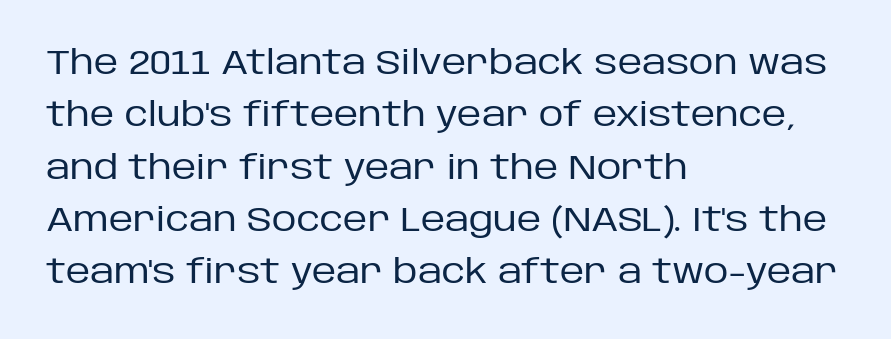
Q: Is the text bold? A: No.
Q: Is the text italic (slanted)? A: No, it is upright.
Q: Is the typeface a serif or a sans-serif typeface? A: Sans-serif.
Q: Is the text underlined? A: No.
Q: How is the paragraph aligned? A: Left-aligned.
Q: Is the spacing between letters normal or unusually wide? A: Normal.
Q: Is the spacing between lines tight, normal or loose? A: Normal.
Q: Width (condensed, normal, or wide)? A: Normal.
Q: Stroke contrast? A: Low.
Q: x-height? A: Large.
Q: Monospaced? A: No.
